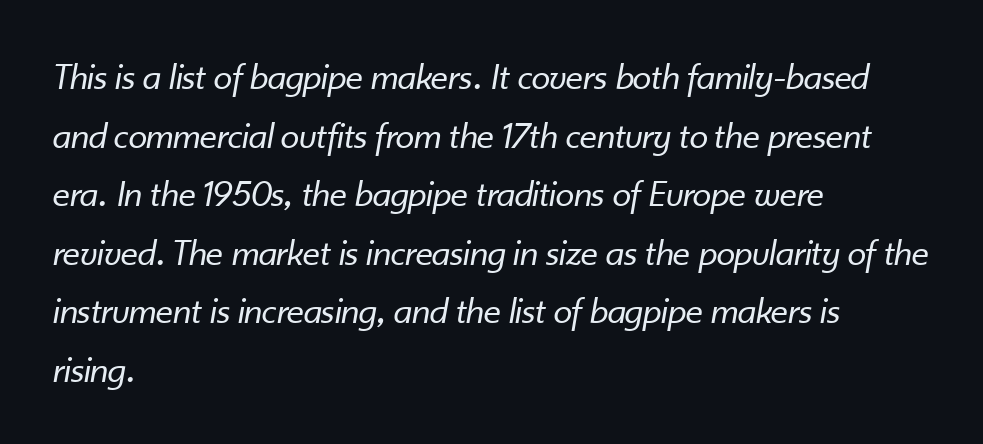
{"italic": "yes", "lean": "right", "slant_degrees": 10, "bold": "no", "weight": "regular", "width": "normal", "stroke_contrast": "low", "x_height": "small", "monospaced": "no", "underline": "no", "align": "left", "line_spacing": "normal", "line_spacing_ratio": 1.54, "letter_spacing": "normal", "letter_spacing_em": 0.0, "glyph_px": 38}
